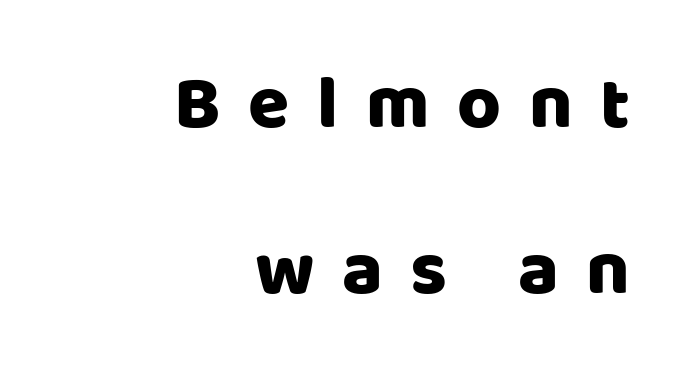
The image shows 75 px sans-serif type, upright; set right-aligned, loose line spacing (2.22x), unusually wide letter spacing (+0.37 em), not underlined; low stroke contrast and a large x-height.
